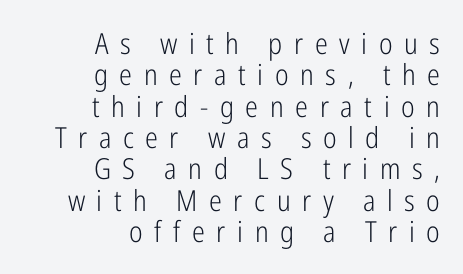
{"serif": "no", "italic": "no", "bold": "no", "weight": "light", "width": "condensed", "stroke_contrast": "low", "x_height": "medium", "monospaced": "no", "underline": "no", "align": "right", "line_spacing": "tight", "line_spacing_ratio": 1.08, "letter_spacing": "wide", "letter_spacing_em": 0.4, "glyph_px": 29}
